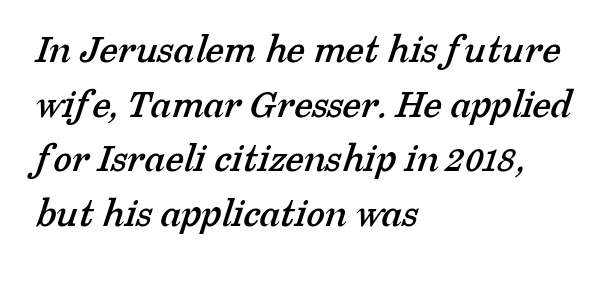
The image shows 42 px serif type; set left-aligned, normal line spacing (1.3x), normal letter spacing, not underlined; low stroke contrast and a medium x-height.
